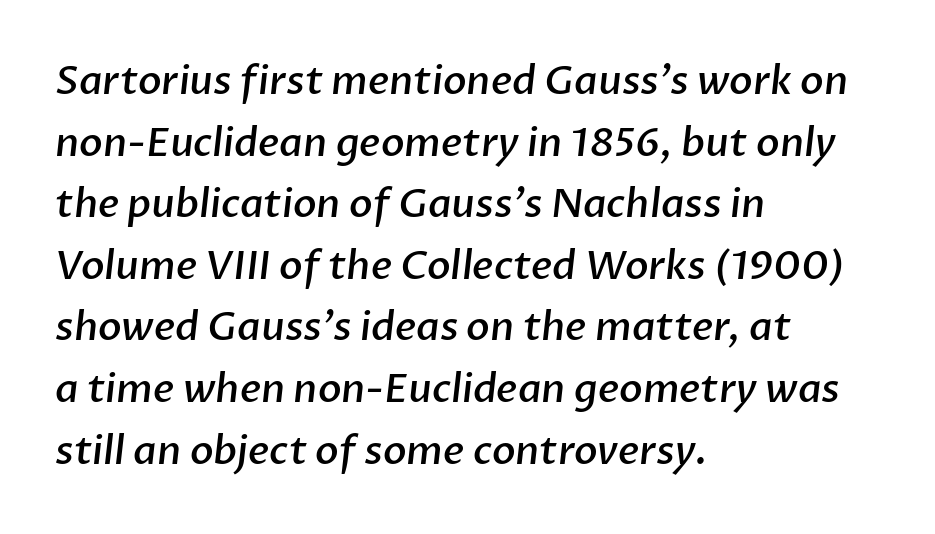
Q: Is the text bold? A: Semi-bold.
Q: Is the typeface a serif or a sans-serif typeface? A: Sans-serif.
Q: Is the text underlined? A: No.
Q: How is the paragraph aligned? A: Left-aligned.
Q: Is the spacing between letters normal or unusually wide? A: Normal.
Q: Is the spacing between lines tight, normal or loose? A: Normal.
Q: Width (condensed, normal, or wide)? A: Normal.
Q: Stroke contrast? A: Low.
Q: x-height? A: Medium.
Q: Monospaced? A: No.
